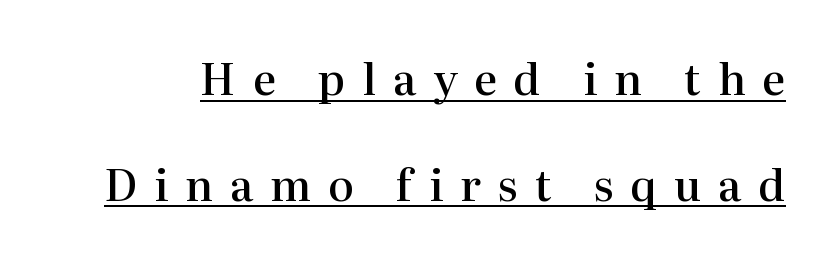
The image shows 43 px semibold serif type, upright; set loose line spacing (2.46x), unusually wide letter spacing (+0.39 em), underlined; high stroke contrast and a medium x-height.
